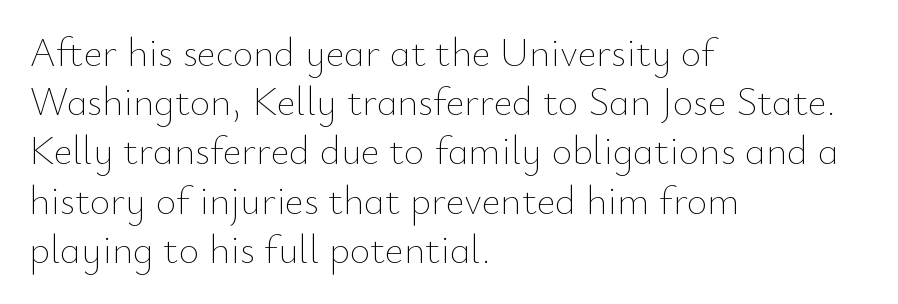
These lines were composed using upright roman letters. The strokes are not fattened; the text isn't bold. All the whitespace from short lines collects on the right. Inter-character spacing is left at the font's built-in metrics.
